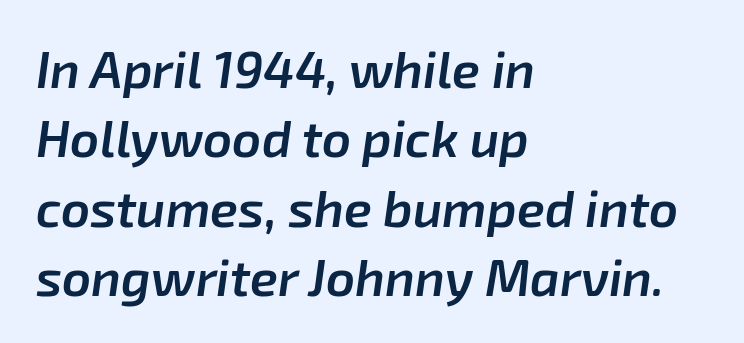
Q: Is the text bold? A: Semi-bold.
Q: Is the text italic (slanted)? A: Yes, it leans right by about 8 degrees.
Q: Is the text underlined? A: No.
Q: How is the paragraph aligned? A: Left-aligned.
Q: Is the spacing between letters normal or unusually wide? A: Normal.
Q: Is the spacing between lines tight, normal or loose? A: Normal.
Q: Width (condensed, normal, or wide)? A: Normal.
Q: Stroke contrast? A: Low.
Q: x-height? A: Medium.
Q: Monospaced? A: No.
